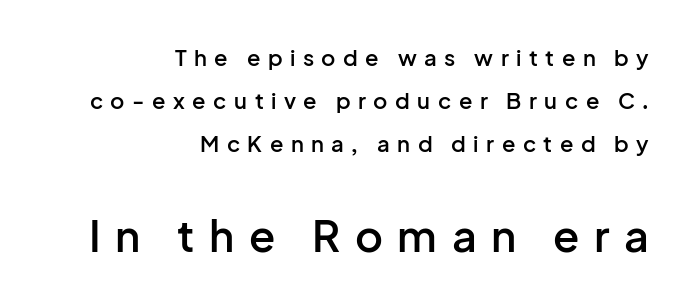
Note: no serifs on the glyphs. Words appear elongated and porous because spacing is wide. Does the lettering tilt? It doesn't — this is upright. The face used here is proportionally spaced, like ordinary book or web type.
